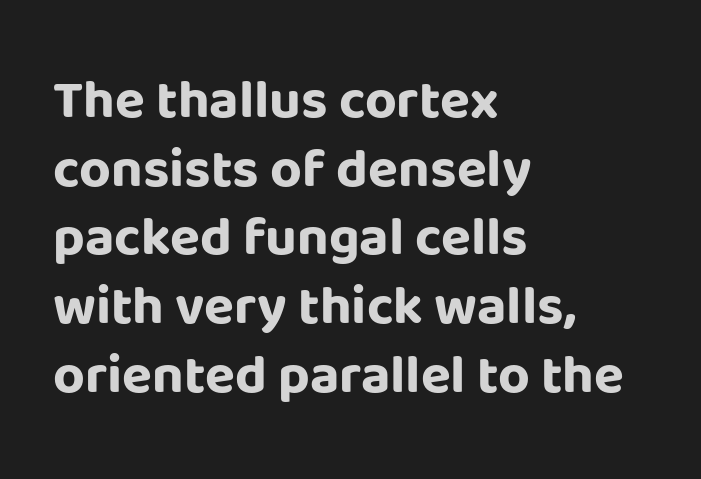
Q: Is the text bold? A: Yes.
Q: Is the text italic (slanted)? A: No, it is upright.
Q: Is the typeface a serif or a sans-serif typeface? A: Sans-serif.
Q: Is the text underlined? A: No.
Q: How is the paragraph aligned? A: Left-aligned.
Q: Is the spacing between letters normal or unusually wide? A: Normal.
Q: Is the spacing between lines tight, normal or loose? A: Normal.
Q: Width (condensed, normal, or wide)? A: Normal.
Q: Stroke contrast? A: Low.
Q: x-height? A: Large.
Q: Monospaced? A: No.
